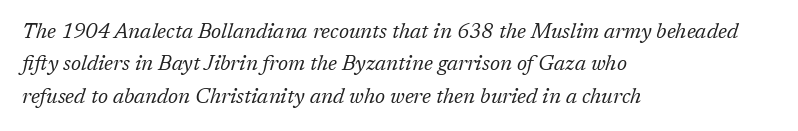
{"italic": "yes", "lean": "right", "slant_degrees": 17, "bold": "no", "underline": "no", "align": "left", "line_spacing": "normal", "line_spacing_ratio": 1.54, "letter_spacing": "normal", "letter_spacing_em": 0.0, "glyph_px": 21}
